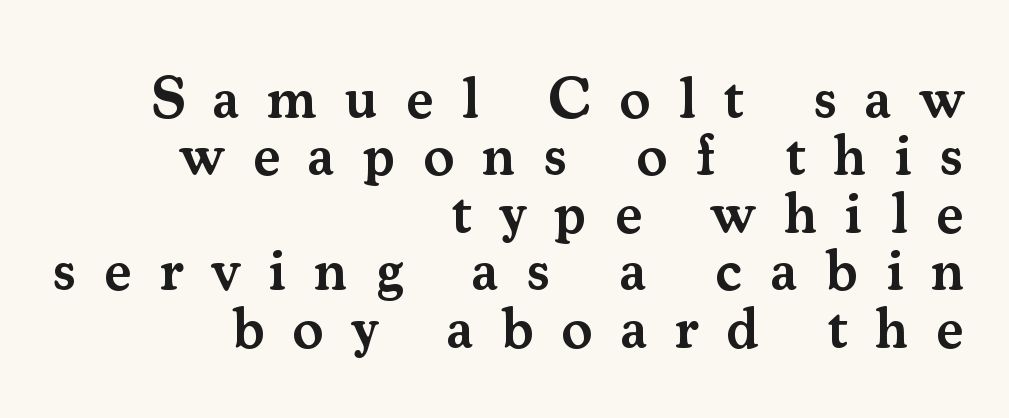
The image shows 58 px semibold serif type, upright; set right-aligned, tight line spacing (0.99x), unusually wide letter spacing (+0.48 em), not underlined; medium stroke contrast and a small x-height.
